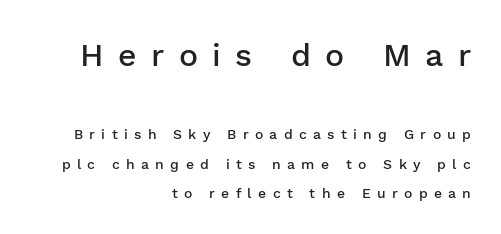
Letters rest on an invisible, unmarked baseline. Where is the straight margin? On the right. The lines are spread far apart with generous leading. Think of a printed novel: that variable character pitch is what you see here.
